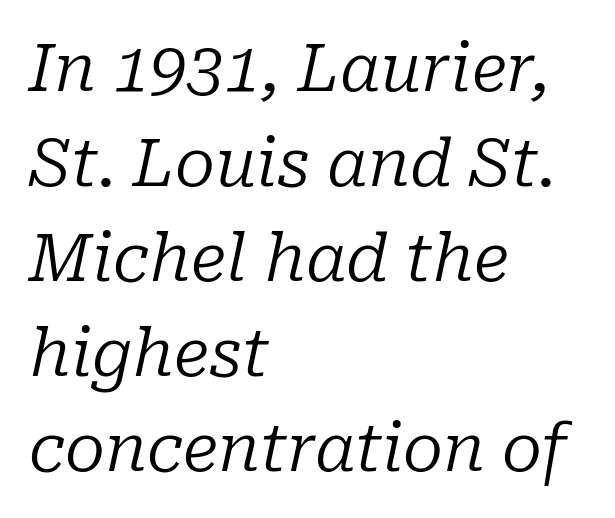
You can tell from the footed stems that serif type was used. Vertically, the passage feels balanced, rows spaced as you'd expect. Standard letterfit; no display-style spreading of the glyphs. The font sits on the lighter half of the weight spectrum, regular included. The passage shown is not underscored anywhere.
